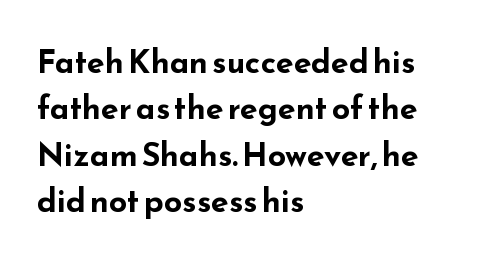
Q: Is the text bold? A: Yes.
Q: Is the text italic (slanted)? A: No, it is upright.
Q: Is the typeface a serif or a sans-serif typeface? A: Sans-serif.
Q: Is the text underlined? A: No.
Q: How is the paragraph aligned? A: Left-aligned.
Q: Is the spacing between letters normal or unusually wide? A: Normal.
Q: Is the spacing between lines tight, normal or loose? A: Normal.
Q: Width (condensed, normal, or wide)? A: Wide.
Q: Stroke contrast? A: Low.
Q: x-height? A: Small.
Q: Monospaced? A: No.
